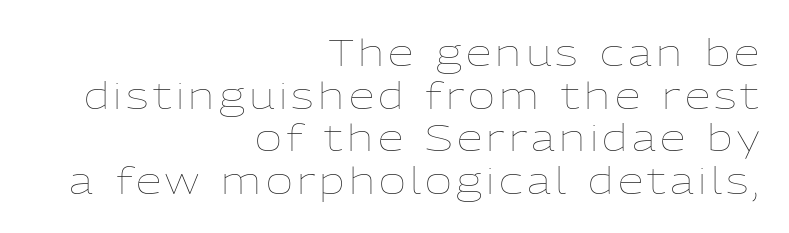
The image shows 37 px thin type, upright; set right-aligned, tight line spacing (1.15x), not underlined; low stroke contrast and a medium x-height.
